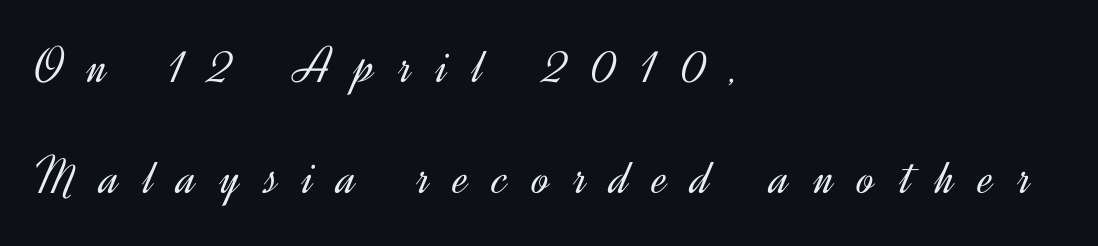
Each letter keeps its own natural width here, so spacing adapts to shape. Is this a sans? Yes — the strokes have no serifs. A student would call this left alignment; a typographer would say flush left, rag right. The specimen omits any rule beneath the text block's lines.
